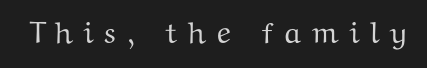
Q: Is the text italic (slanted)? A: No, it is upright.
Q: Is the typeface a serif or a sans-serif typeface? A: Serif.
Q: Is the text underlined? A: No.
Q: Is the spacing between letters normal or unusually wide? A: Unusually wide.
Q: Width (condensed, normal, or wide)? A: Wide.
Q: Stroke contrast? A: Medium.
Q: x-height? A: Medium.
Q: Monospaced? A: No.
